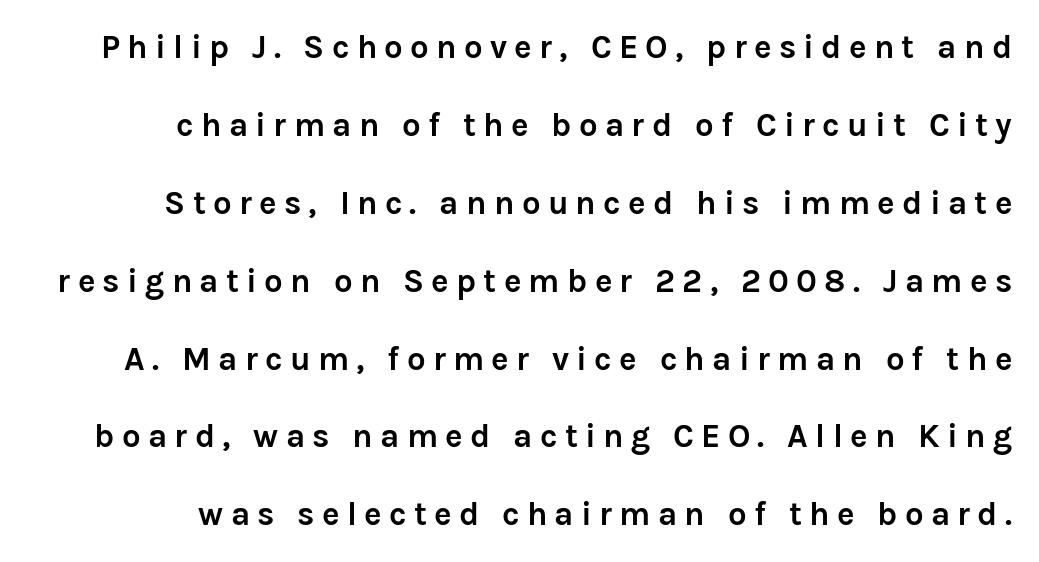
The letters advance in unequal steps, a hallmark of proportional type. Grotesque or geometric, the face here clearly has no serifs. The horizontal fit of the characters is loose and conspicuously gappy. Summary of vertical rhythm: relaxed, with wide interline spacing. Students, this is bold: see how much ink each stroke carries.
